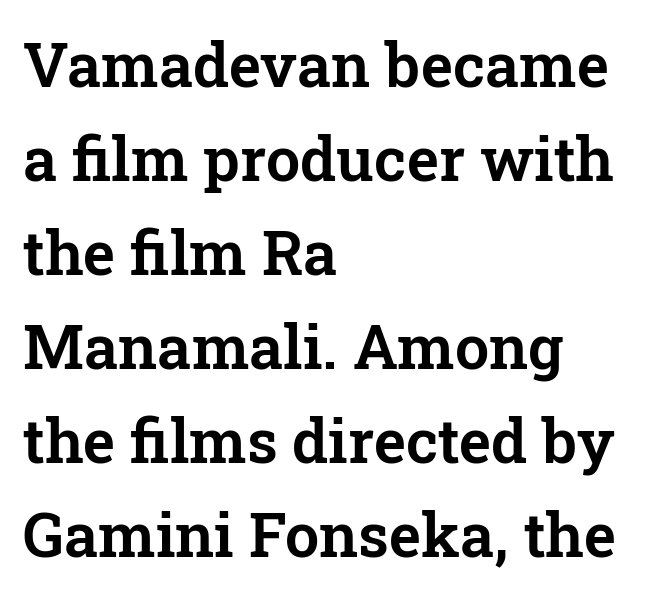
The image shows 61 px serif type, upright; set left-aligned, normal line spacing (1.54x), normal letter spacing, not underlined; low stroke contrast and a medium x-height.
